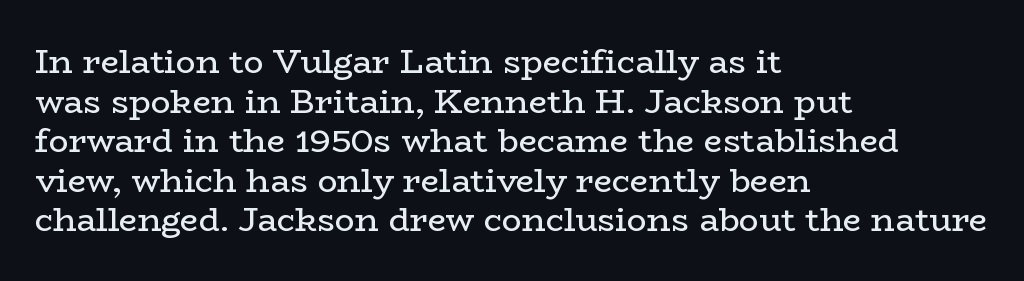
Q: Is the text bold? A: No.
Q: Is the text italic (slanted)? A: No, it is upright.
Q: Is the typeface a serif or a sans-serif typeface? A: Serif.
Q: Is the text underlined? A: No.
Q: How is the paragraph aligned? A: Left-aligned.
Q: Is the spacing between letters normal or unusually wide? A: Normal.
Q: Width (condensed, normal, or wide)? A: Wide.
Q: Stroke contrast? A: Low.
Q: x-height? A: Medium.
Q: Monospaced? A: No.
